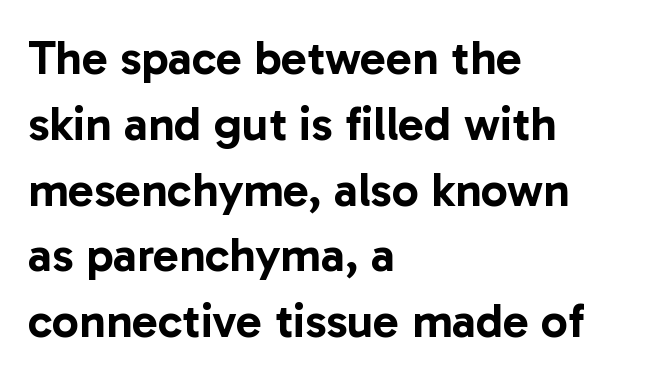
Q: Is the text italic (slanted)? A: No, it is upright.
Q: Is the typeface a serif or a sans-serif typeface? A: Sans-serif.
Q: Is the text underlined? A: No.
Q: How is the paragraph aligned? A: Left-aligned.
Q: Is the spacing between letters normal or unusually wide? A: Normal.
Q: Is the spacing between lines tight, normal or loose? A: Normal.
Q: Width (condensed, normal, or wide)? A: Normal.
Q: Stroke contrast? A: Low.
Q: x-height? A: Medium.
Q: Monospaced? A: No.
